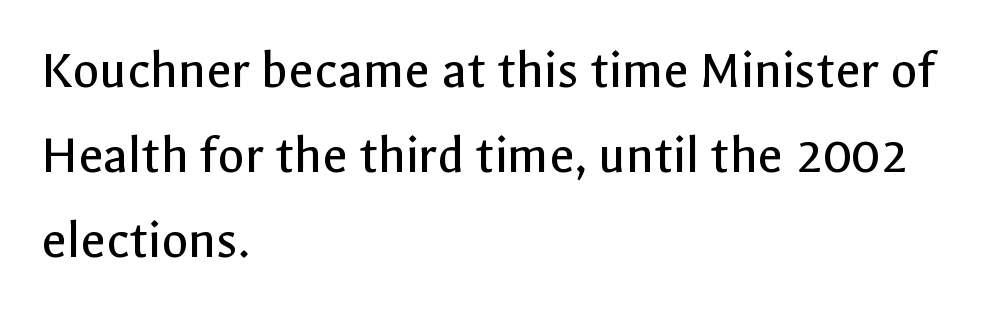
Q: Is the text bold? A: No.
Q: Is the text italic (slanted)? A: No, it is upright.
Q: Is the typeface a serif or a sans-serif typeface? A: Sans-serif.
Q: Is the text underlined? A: No.
Q: How is the paragraph aligned? A: Left-aligned.
Q: Is the spacing between letters normal or unusually wide? A: Normal.
Q: Is the spacing between lines tight, normal or loose? A: Normal.
Q: Width (condensed, normal, or wide)? A: Normal.
Q: x-height? A: Medium.
Q: Monospaced? A: No.
